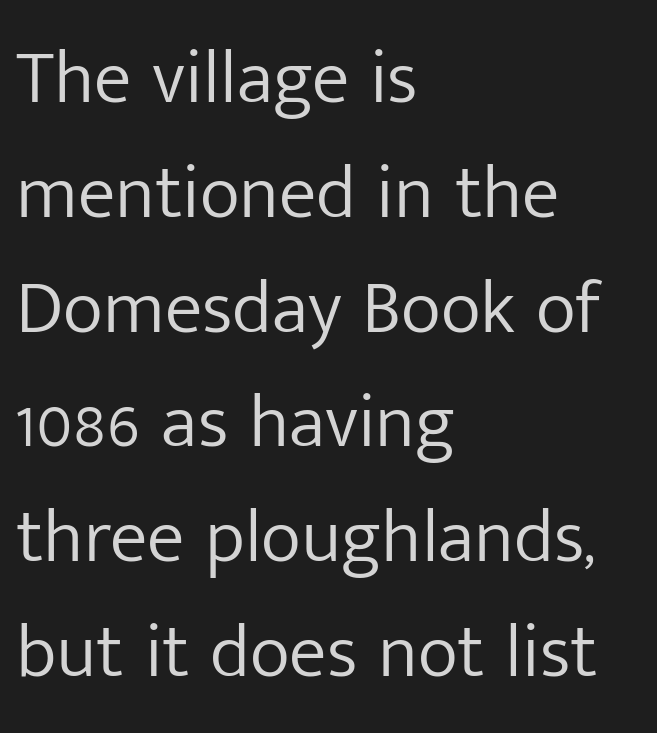
The image shows 76 px light sans-serif type, upright; set left-aligned, normal line spacing (1.51x), normal letter spacing, not underlined; low stroke contrast and a medium x-height.
